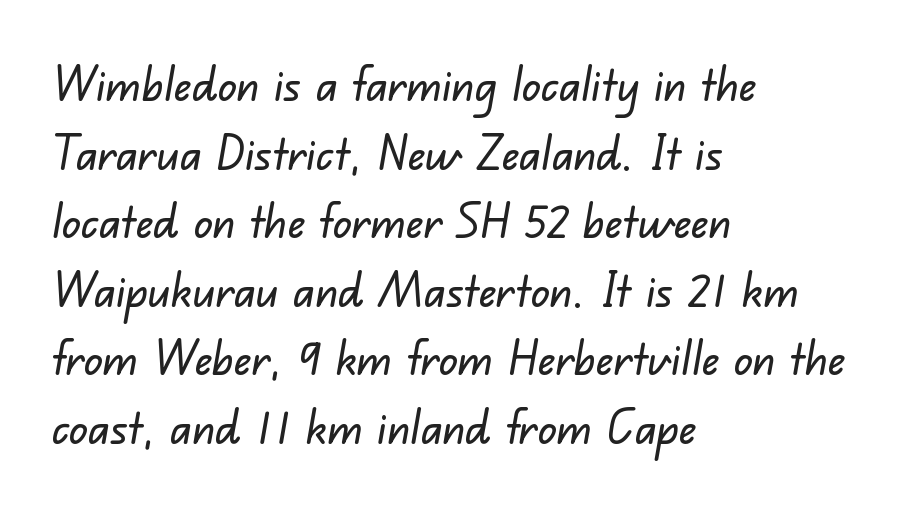
Q: Is the typeface a serif or a sans-serif typeface? A: Sans-serif.
Q: Is the text underlined? A: No.
Q: How is the paragraph aligned? A: Left-aligned.
Q: Is the spacing between letters normal or unusually wide? A: Normal.
Q: Is the spacing between lines tight, normal or loose? A: Normal.
Q: Width (condensed, normal, or wide)? A: Normal.
Q: Stroke contrast? A: Low.
Q: x-height? A: Small.
Q: Monospaced? A: No.
